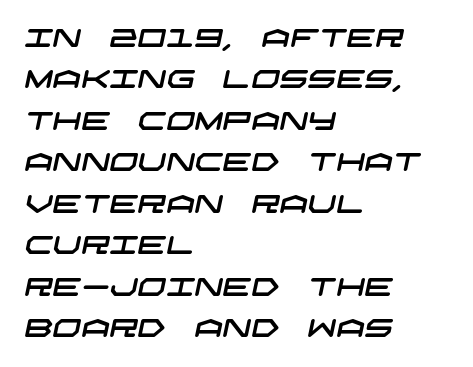
Q: Is the text underlined? A: No.
Q: How is the paragraph aligned? A: Left-aligned.
Q: Is the spacing between letters normal or unusually wide? A: Normal.
Q: Is the spacing between lines tight, normal or loose? A: Normal.
